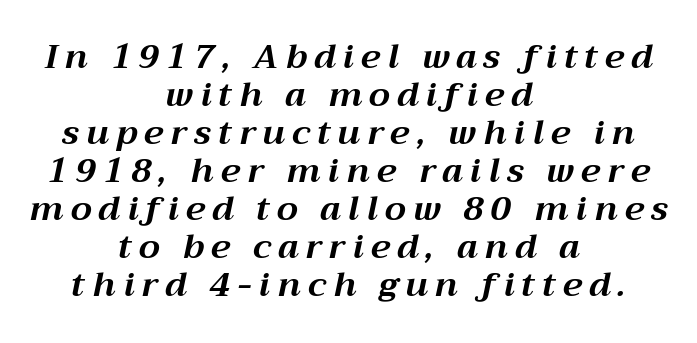
The image shows 34 px bold type, italic (leaning right); set centered, tight line spacing (1.12x), unusually wide letter spacing (+0.21 em), not underlined; medium stroke contrast and a medium x-height.
